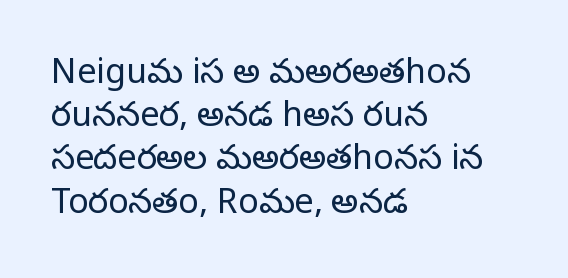
{"serif": "yes", "italic": "no", "bold": "no", "weight": "regular", "width": "normal", "stroke_contrast": "low", "x_height": "large", "monospaced": "no", "underline": "no", "align": "left", "line_spacing": "normal", "line_spacing_ratio": 1.27, "letter_spacing": "normal", "letter_spacing_em": 0.0, "glyph_px": 34}
